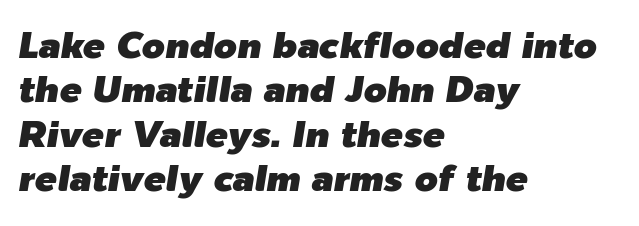
Q: Is the text italic (slanted)? A: Yes, it leans right by about 9 degrees.
Q: Is the text underlined? A: No.
Q: How is the paragraph aligned? A: Left-aligned.
Q: Is the spacing between letters normal or unusually wide? A: Normal.
Q: Width (condensed, normal, or wide)? A: Normal.
Q: Stroke contrast? A: Low.
Q: x-height? A: Medium.
Q: Monospaced? A: No.
